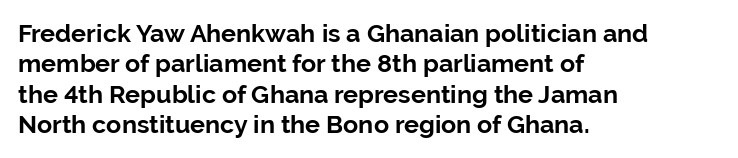
Each line starts at the same left margin while the right side varies. Words appear dense and cohesive because spacing is normal. What weight is shown? A full bold with thick strokes. Nope, not italic — everything's standing straight.
